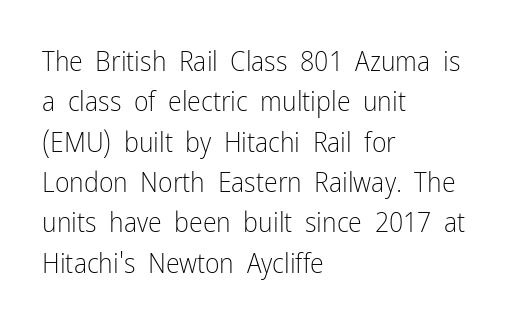
Q: Is the text bold? A: No.
Q: Is the text italic (slanted)? A: No, it is upright.
Q: Is the typeface a serif or a sans-serif typeface? A: Sans-serif.
Q: Is the text underlined? A: No.
Q: How is the paragraph aligned? A: Left-aligned.
Q: Is the spacing between letters normal or unusually wide? A: Normal.
Q: Is the spacing between lines tight, normal or loose? A: Normal.
Q: Width (condensed, normal, or wide)? A: Condensed.
Q: Stroke contrast? A: Low.
Q: x-height? A: Medium.
Q: Monospaced? A: No.
